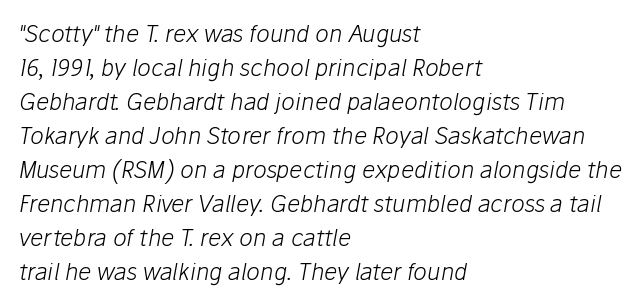
Q: Is the text bold? A: No.
Q: Is the text italic (slanted)? A: Yes, it leans right by about 10 degrees.
Q: Is the text underlined? A: No.
Q: How is the paragraph aligned? A: Left-aligned.
Q: Is the spacing between letters normal or unusually wide? A: Normal.
Q: Is the spacing between lines tight, normal or loose? A: Normal.
